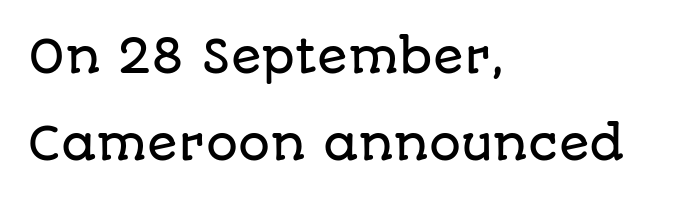
Has an underline been added? It has not. Students, note that the glyphs here touch the page at normal intervals. Rows of type keep a wide berth in the vertical direction. The rendering anchors every line to the left-hand side. What kind of face is this? One without serifs — a sans. The letters advance in unequal steps, a hallmark of proportional type.
